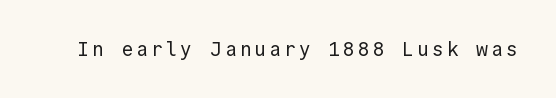
Q: Is the text bold? A: No.
Q: Is the text italic (slanted)? A: No, it is upright.
Q: Is the text underlined? A: No.
